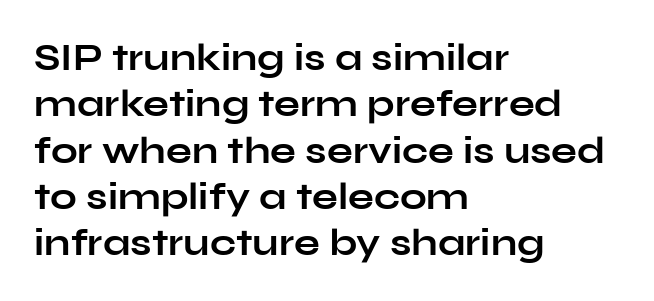
{"serif": "no", "italic": "no", "bold": "yes", "weight": "bold", "width": "wide", "stroke_contrast": "low", "x_height": "medium", "monospaced": "no", "underline": "no", "align": "left", "line_spacing_ratio": 1.22, "letter_spacing": "normal", "letter_spacing_em": 0.0, "glyph_px": 38}
